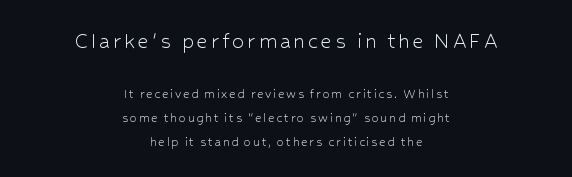
Q: Is the text bold? A: No.
Q: Is the text italic (slanted)? A: No, it is upright.
Q: Is the text underlined? A: No.
Q: How is the paragraph aligned? A: Centered.
Q: Which block of text is set in a larger size, the first (top) or the second (bottom)? A: The first (top) one.
